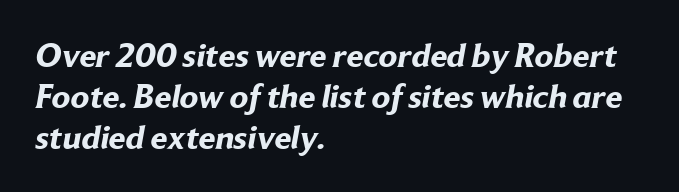
{"serif": "no", "bold": "yes", "weight": "bold", "width": "normal", "stroke_contrast": "low", "x_height": "medium", "monospaced": "no", "underline": "no", "align": "left", "line_spacing_ratio": 1.21, "letter_spacing": "normal", "letter_spacing_em": 0.0, "glyph_px": 34}
